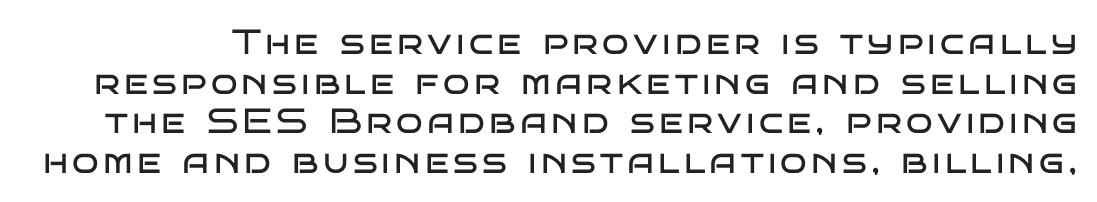
{"serif": "no", "italic": "no", "bold": "no", "weight": "regular", "width": "wide", "stroke_contrast": "low", "x_height": "large", "monospaced": "no", "underline": "no", "line_spacing": "tight", "line_spacing_ratio": 1.13, "glyph_px": 35}
